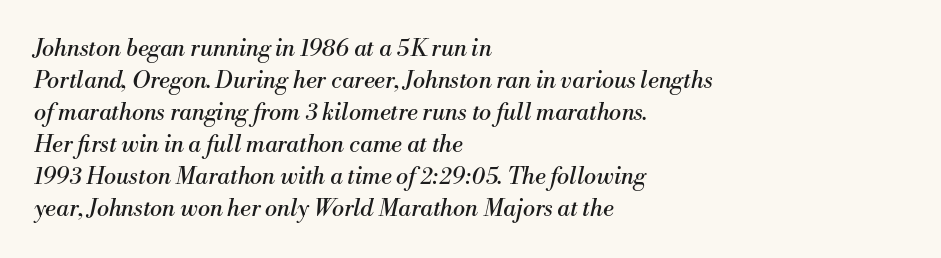
The image shows 23 px text type, italic (leaning right); set left-aligned, normal line spacing (1.39x), normal letter spacing, not underlined.
